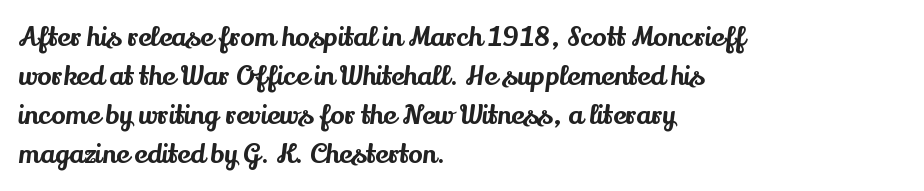
{"underline": "no", "align": "left", "line_spacing": "normal", "line_spacing_ratio": 1.44, "letter_spacing": "normal", "letter_spacing_em": 0.0, "glyph_px": 27}
